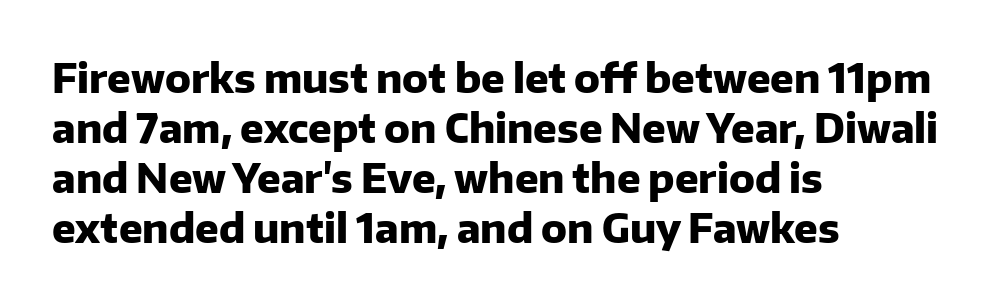
{"serif": "no", "italic": "no", "bold": "yes", "weight": "heavy", "width": "normal", "stroke_contrast": "low", "x_height": "medium", "monospaced": "no", "underline": "no", "align": "left", "line_spacing": "normal", "line_spacing_ratio": 1.28, "letter_spacing": "normal", "letter_spacing_em": 0.0, "glyph_px": 39}
